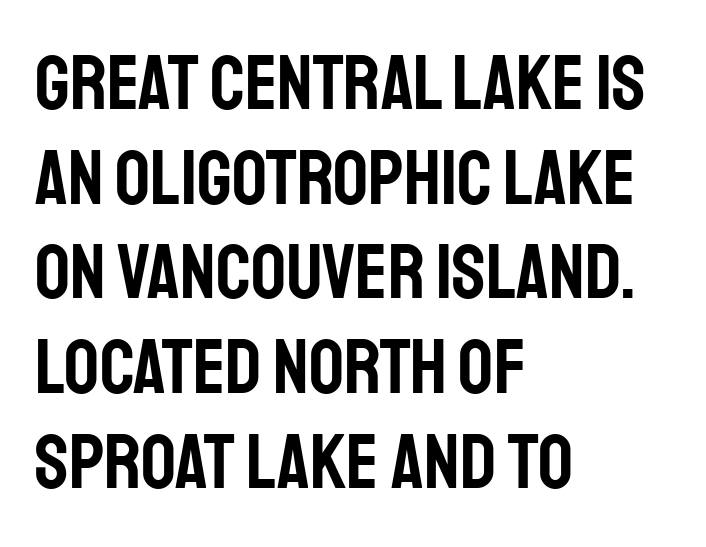
The image shows 77 px condensed sans-serif type, upright; set left-aligned, line spacing 1.23x, normal letter spacing, not underlined; low stroke contrast and a large x-height.
